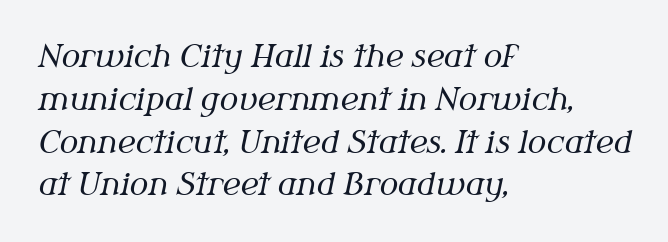
Q: Is the text bold? A: No.
Q: Is the text italic (slanted)? A: Yes, it leans right by about 12 degrees.
Q: Is the typeface a serif or a sans-serif typeface? A: Serif.
Q: Is the text underlined? A: No.
Q: How is the paragraph aligned? A: Left-aligned.
Q: Is the spacing between letters normal or unusually wide? A: Normal.
Q: Is the spacing between lines tight, normal or loose? A: Normal.
Q: Width (condensed, normal, or wide)? A: Normal.
Q: Stroke contrast? A: Medium.
Q: x-height? A: Medium.
Q: Monospaced? A: No.
